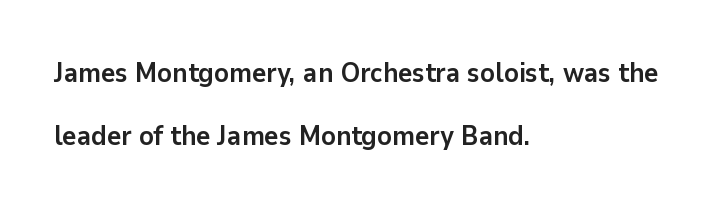
The image shows 27 px bold type, upright; set left-aligned, loose line spacing (2.32x), normal letter spacing, not underlined.
